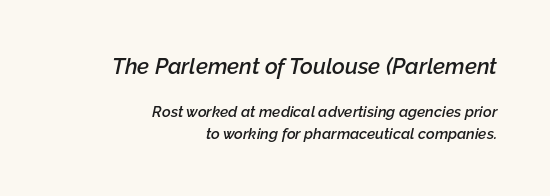
{"italic": "yes", "lean": "right", "slant_degrees": 12, "bold": "semi", "underline": "no", "align": "right", "line_spacing": "normal", "line_spacing_ratio": 1.44, "letter_spacing": "normal", "letter_spacing_em": 0.0, "larger_block": "first", "size_ratio": 1.47, "glyph_px": 22}
